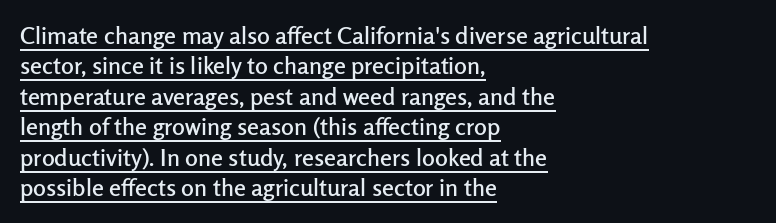
The image shows 24 px text type, upright; set left-aligned, normal line spacing (1.27x), normal letter spacing, underlined.
